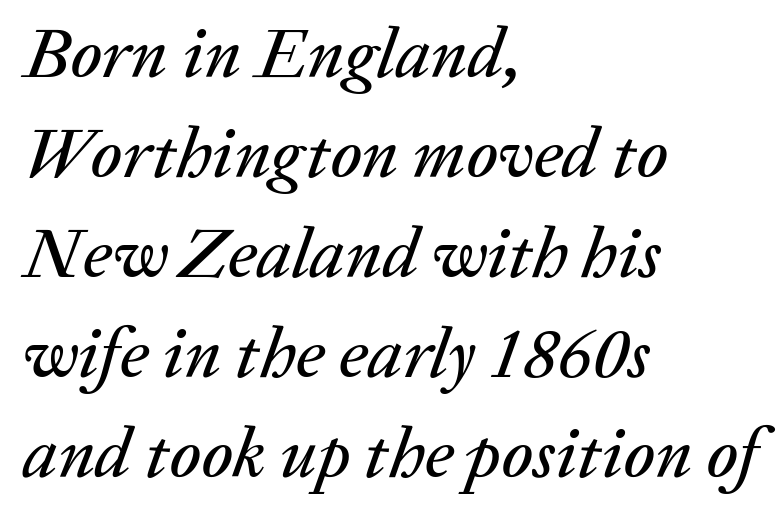
Q: Is the text italic (slanted)? A: Yes, it leans right by about 20 degrees.
Q: Is the text underlined? A: No.
Q: How is the paragraph aligned? A: Left-aligned.
Q: Is the spacing between letters normal or unusually wide? A: Normal.
Q: Is the spacing between lines tight, normal or loose? A: Normal.
Q: Width (condensed, normal, or wide)? A: Normal.
Q: Stroke contrast? A: Low.
Q: x-height? A: Medium.
Q: Monospaced? A: No.
